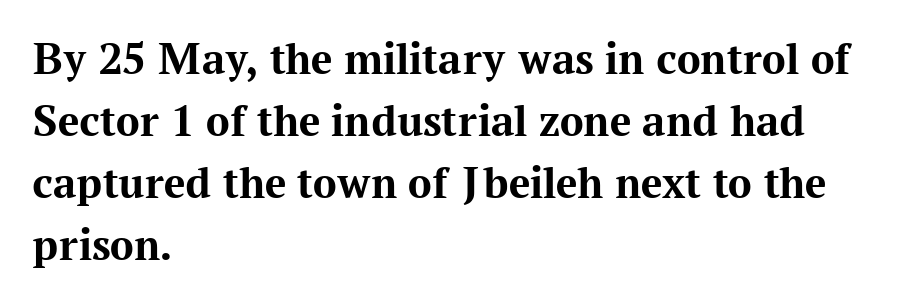
{"serif": "yes", "italic": "no", "bold": "yes", "weight": "bold", "width": "normal", "stroke_contrast": "medium", "x_height": "medium", "monospaced": "no", "underline": "no", "align": "left", "line_spacing": "normal", "line_spacing_ratio": 1.32, "letter_spacing": "normal", "letter_spacing_em": 0.0, "glyph_px": 47}
